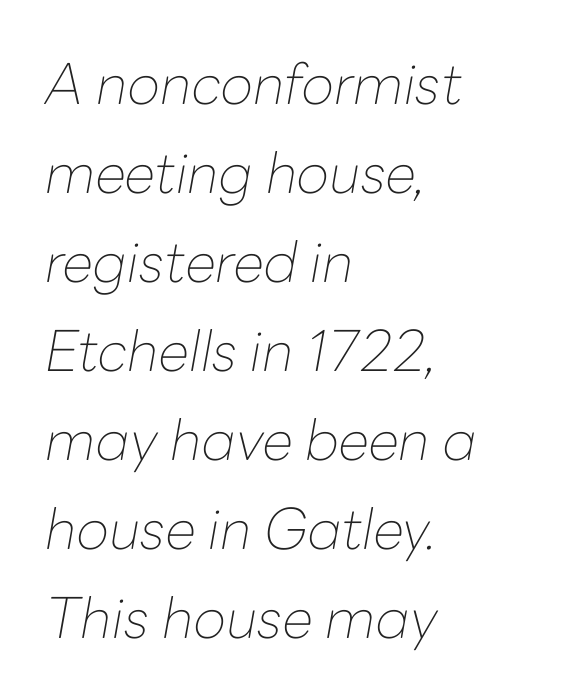
Observe the lean: these are italic letterforms. Line beginnings align vertically; line endings do not. Do the characters align in a grid? No, the font is proportional. The horizontal fit of the characters is conventional and even.
